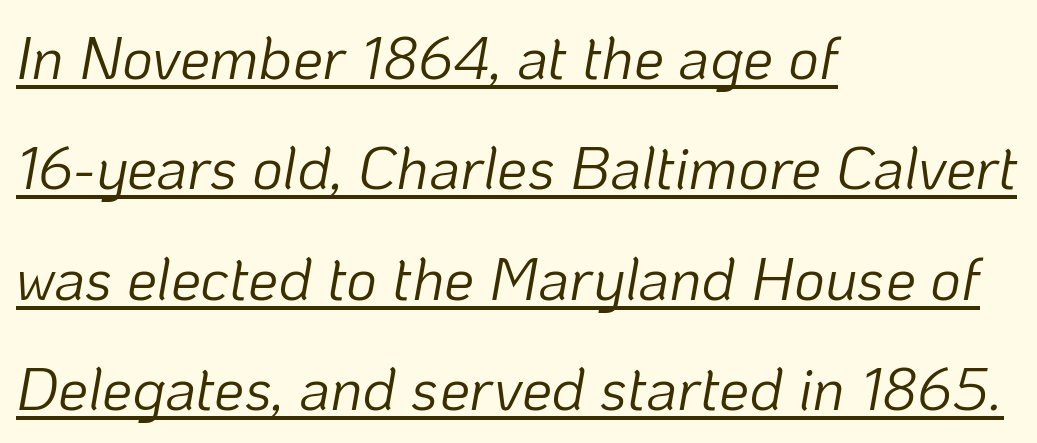
Q: Is the text bold? A: No.
Q: Is the text italic (slanted)? A: Yes, it leans right by about 10 degrees.
Q: Is the text underlined? A: Yes.
Q: How is the paragraph aligned? A: Left-aligned.
Q: Is the spacing between letters normal or unusually wide? A: Normal.
Q: Width (condensed, normal, or wide)? A: Normal.
Q: Stroke contrast? A: Low.
Q: x-height? A: Medium.
Q: Monospaced? A: No.
